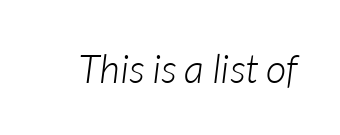
{"italic": "yes", "lean": "right", "slant_degrees": 7, "bold": "no", "weight": "light", "width": "normal", "stroke_contrast": "low", "x_height": "medium", "monospaced": "no", "underline": "no", "letter_spacing": "normal", "letter_spacing_em": 0.0, "glyph_px": 40}
